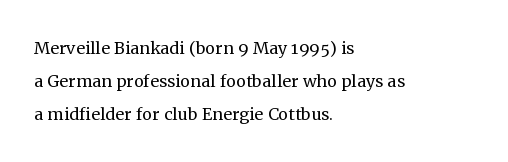
The image shows 22 px text type, upright; set left-aligned, normal line spacing (1.49x), normal letter spacing, not underlined.
